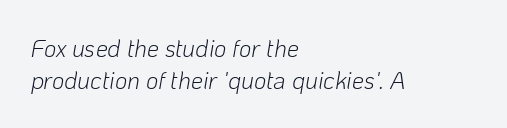
{"italic": "yes", "lean": "right", "slant_degrees": 10, "bold": "no", "underline": "no", "align": "left", "line_spacing": "normal", "line_spacing_ratio": 1.34, "letter_spacing": "normal", "letter_spacing_em": 0.0, "glyph_px": 24}
